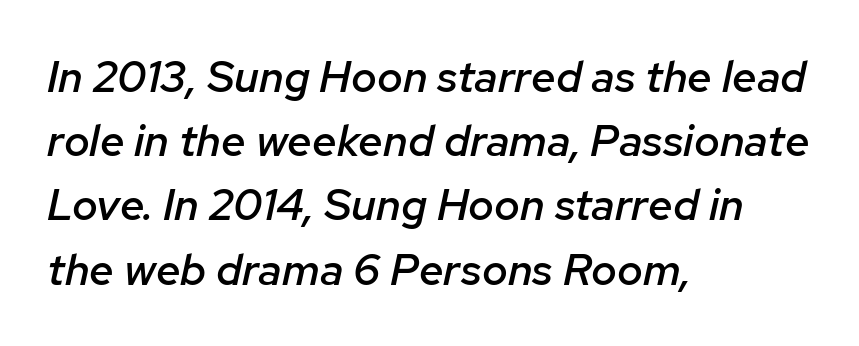
{"italic": "yes", "lean": "right", "slant_degrees": 12, "bold": "semi", "weight": "semibold", "width": "normal", "stroke_contrast": "low", "x_height": "medium", "monospaced": "no", "underline": "no", "align": "left", "line_spacing": "normal", "line_spacing_ratio": 1.46, "letter_spacing": "normal", "letter_spacing_em": 0.0, "glyph_px": 44}
